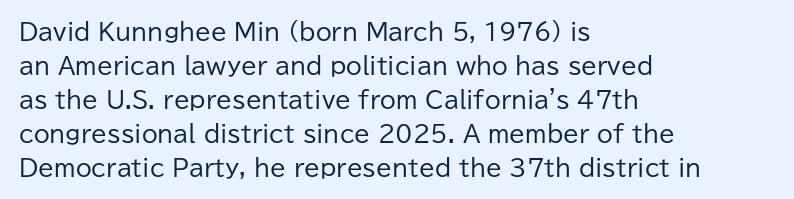
The image shows 23 px text type, upright; set left-aligned, normal line spacing (1.48x), normal letter spacing, not underlined.
